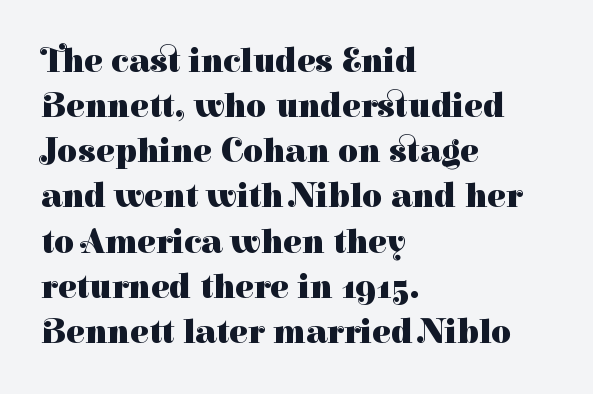
{"serif": "yes", "italic": "no", "bold": "yes", "weight": "heavy", "width": "normal", "stroke_contrast": "high", "x_height": "medium", "monospaced": "no", "underline": "no", "align": "left", "line_spacing": "normal", "line_spacing_ratio": 1.29, "letter_spacing": "normal", "letter_spacing_em": 0.0, "glyph_px": 35}
